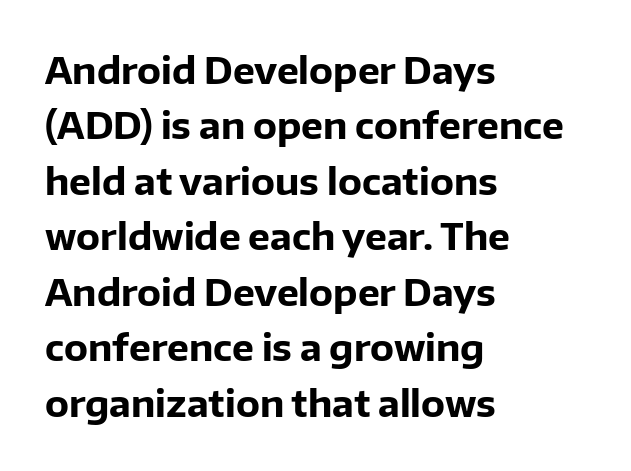
The type sits square on the baseline with zero lean. Here the designer chose a conventional face with non-uniform glyph widths. A student would call this left alignment; a typographer would say flush left, rag right. Each letter's strokes conclude bluntly, with no projecting serifs.
